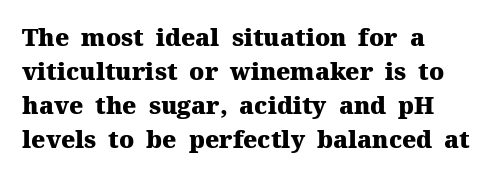
Check under the words: just untouched page. The lettering stays uniformly vertical, giving the passage a roman look. Does the weight exceed regular? Yes, all the way to bold. Leading: standard.
